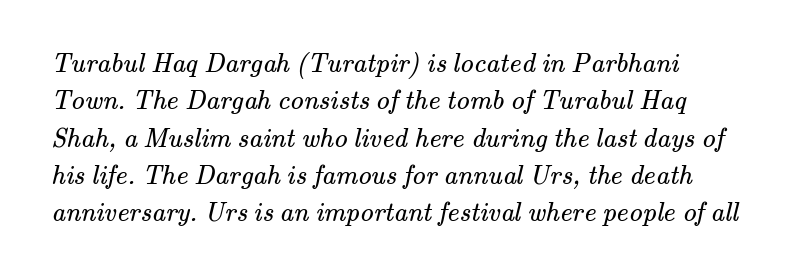
{"bold": "no", "underline": "no", "align": "left", "line_spacing": "normal", "line_spacing_ratio": 1.38, "letter_spacing": "normal", "letter_spacing_em": 0.0, "glyph_px": 27}
